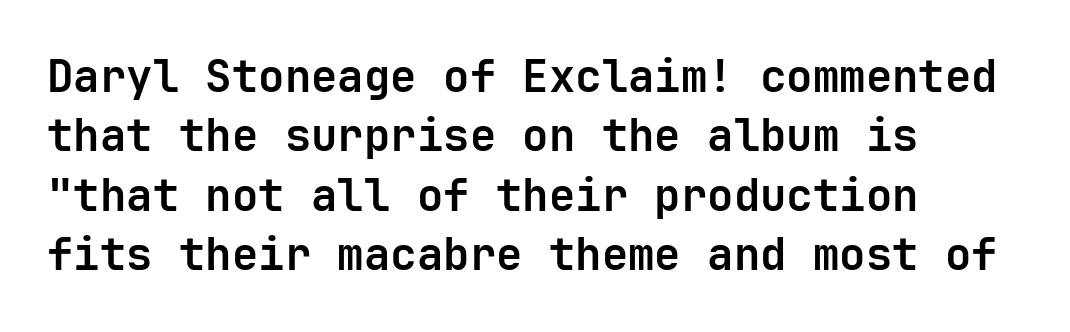
The image shows 44 px bold sans-serif type, upright, monospaced; set left-aligned, normal line spacing (1.35x), normal letter spacing, not underlined; low stroke contrast and a medium x-height.
